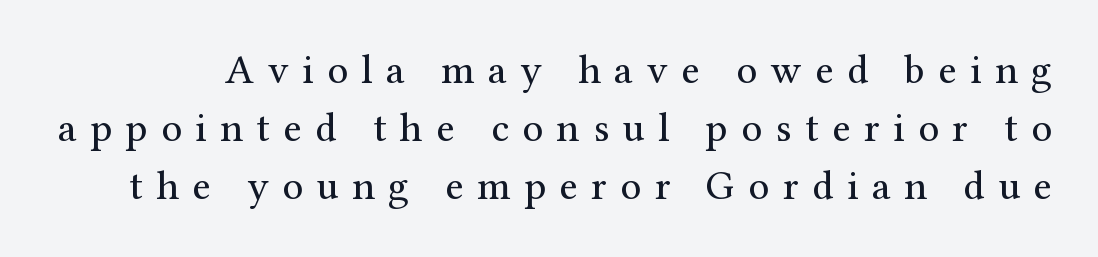
Q: Is the text bold? A: No.
Q: Is the text italic (slanted)? A: No, it is upright.
Q: Is the typeface a serif or a sans-serif typeface? A: Serif.
Q: Is the text underlined? A: No.
Q: Is the spacing between letters normal or unusually wide? A: Unusually wide.
Q: Is the spacing between lines tight, normal or loose? A: Normal.
Q: Width (condensed, normal, or wide)? A: Normal.
Q: Stroke contrast? A: Medium.
Q: x-height? A: Medium.
Q: Monospaced? A: No.
